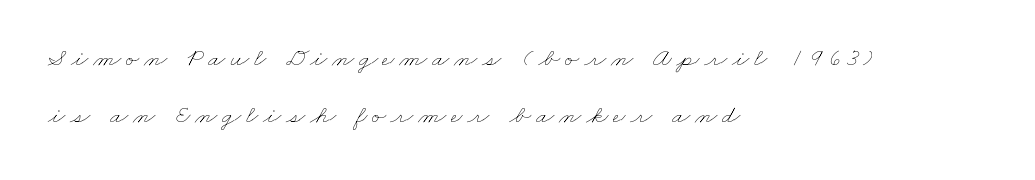
The image shows 26 px text type; set left-aligned, loose line spacing (2.19x), not underlined.
